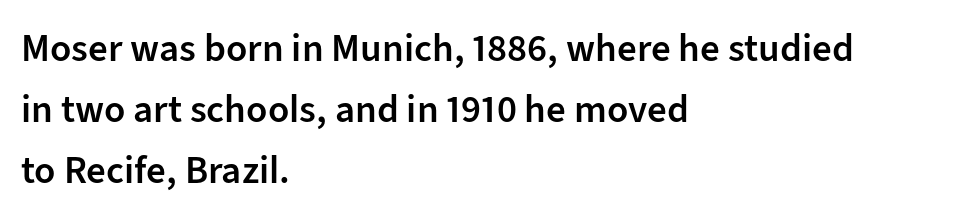
{"serif": "no", "italic": "no", "bold": "semi", "weight": "semibold", "width": "normal", "stroke_contrast": "low", "x_height": "medium", "monospaced": "no", "underline": "no", "align": "left", "line_spacing": "normal", "line_spacing_ratio": 1.56, "letter_spacing": "normal", "letter_spacing_em": 0.0, "glyph_px": 39}
